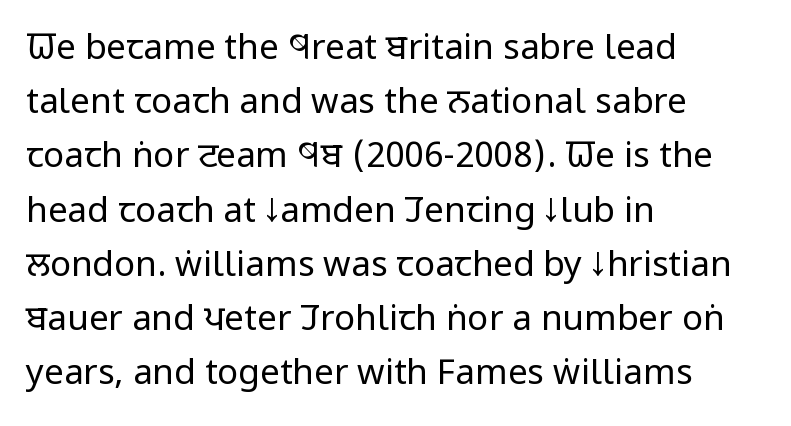
Q: Is the text bold? A: No.
Q: Is the text italic (slanted)? A: No, it is upright.
Q: Is the typeface a serif or a sans-serif typeface? A: Sans-serif.
Q: Is the text underlined? A: No.
Q: How is the paragraph aligned? A: Left-aligned.
Q: Is the spacing between letters normal or unusually wide? A: Normal.
Q: Is the spacing between lines tight, normal or loose? A: Normal.
Q: Width (condensed, normal, or wide)? A: Condensed.
Q: Stroke contrast? A: Low.
Q: x-height? A: Large.
Q: Monospaced? A: No.
